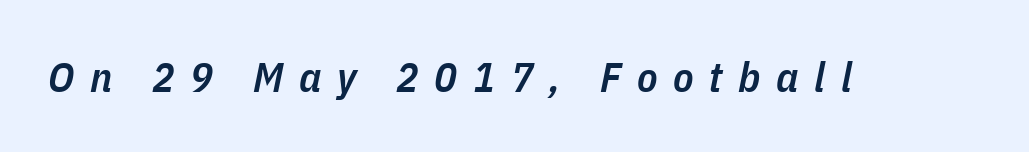
{"italic": "yes", "lean": "right", "slant_degrees": 11, "bold": "semi", "weight": "semibold", "width": "condensed", "stroke_contrast": "low", "x_height": "medium", "monospaced": "no", "underline": "no", "letter_spacing": "wide", "letter_spacing_em": 0.37, "glyph_px": 42}
